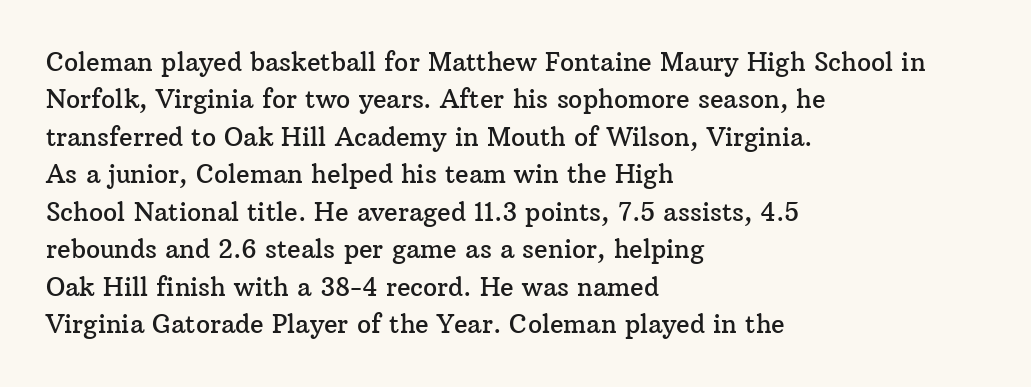
The rendering anchors every line to the left-hand side. The vertical gap from one line to the next is medium. The letterforms sit shoulder to shoulder at normal distance. Lines of text with bare space underneath. This is roman type, the default non-slanted kind.
